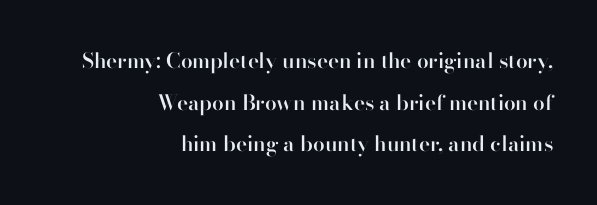
Q: Is the text bold? A: Semi-bold.
Q: Is the text italic (slanted)? A: No, it is upright.
Q: Is the text underlined? A: No.
Q: How is the paragraph aligned? A: Right-aligned.
Q: Is the spacing between letters normal or unusually wide? A: Normal.
Q: Is the spacing between lines tight, normal or loose? A: Loose.
